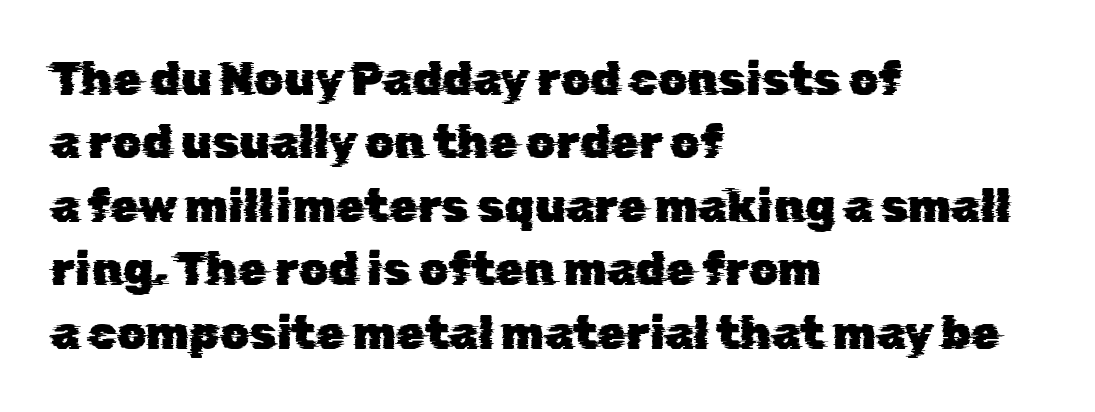
Q: Is the typeface a serif or a sans-serif typeface? A: Sans-serif.
Q: Is the text underlined? A: No.
Q: How is the paragraph aligned? A: Left-aligned.
Q: Is the spacing between letters normal or unusually wide? A: Normal.
Q: Is the spacing between lines tight, normal or loose? A: Normal.
Q: Width (condensed, normal, or wide)? A: Normal.
Q: Stroke contrast? A: Low.
Q: x-height? A: Medium.
Q: Monospaced? A: No.
